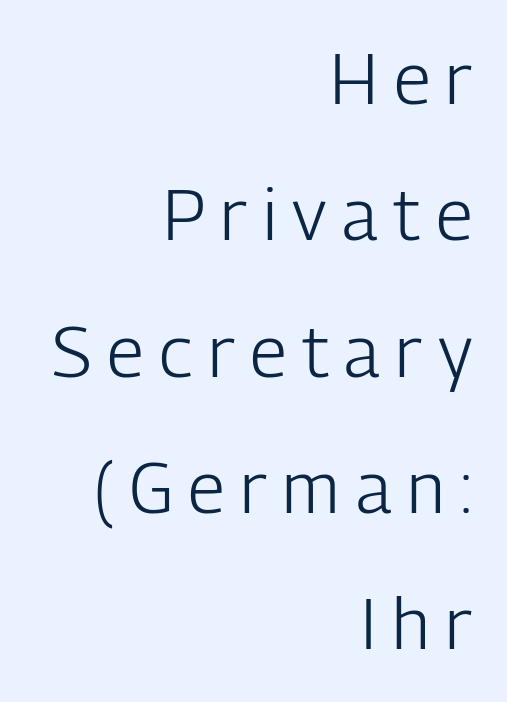
Unbolded letterforms with no extra heft. Quick note: not italic, upright. Vertically, the passage feels expansive, rows floating well apart. In terms of letterspacing, this is a distinctly airy, spread setting. Words float on clear page, feet unadorned.
